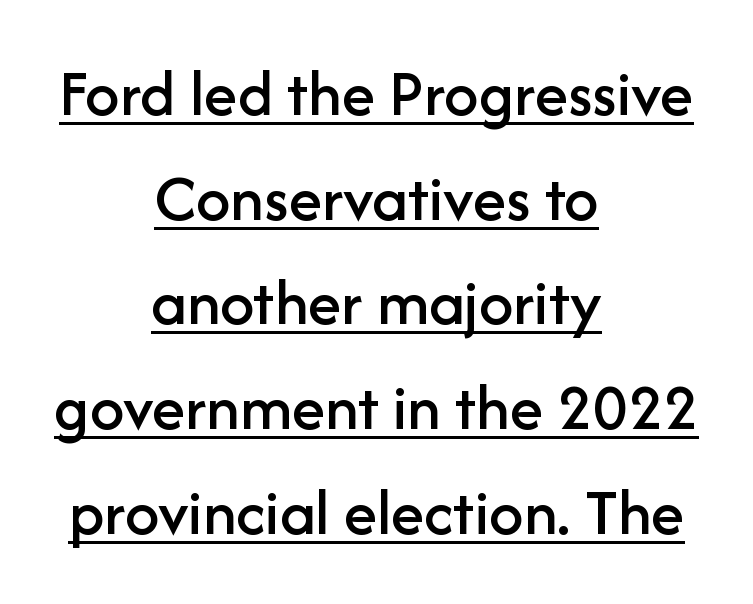
{"serif": "no", "italic": "no", "width": "normal", "stroke_contrast": "low", "x_height": "medium", "monospaced": "no", "underline": "yes", "align": "center", "line_spacing": "normal", "line_spacing_ratio": 1.54, "letter_spacing": "normal", "letter_spacing_em": 0.0, "glyph_px": 68}
